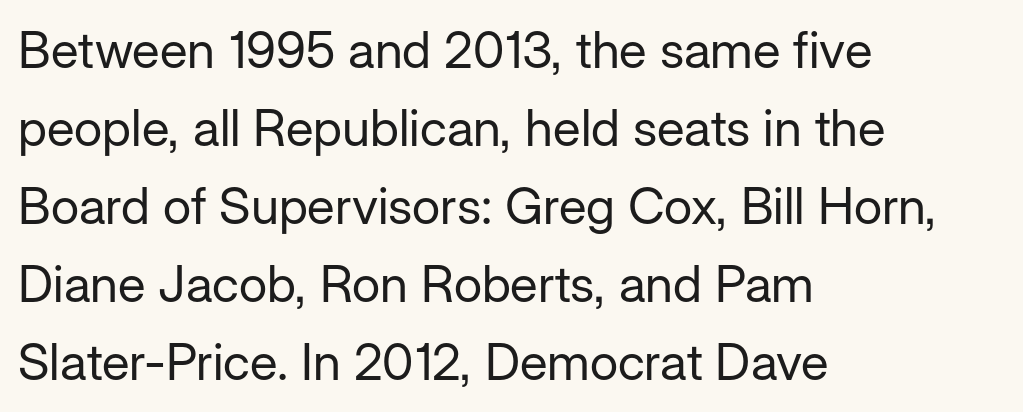
The image shows 51 px regular-weight sans-serif type, upright; set left-aligned, normal line spacing (1.53x), normal letter spacing, not underlined; low stroke contrast and a medium x-height.
